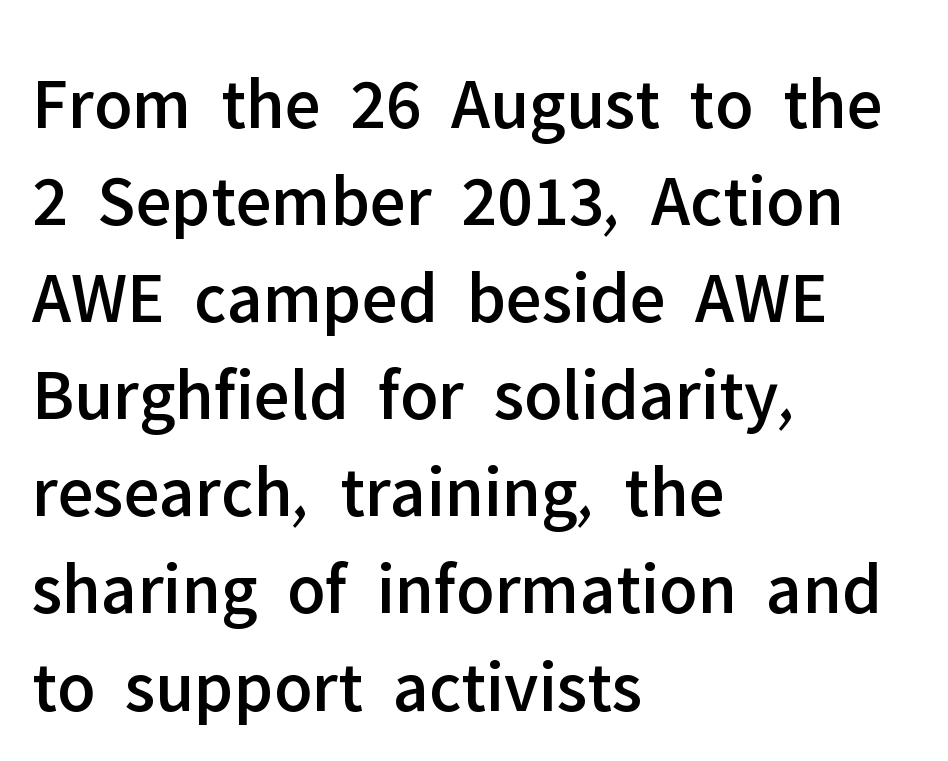
Leading matches the norm, producing a regular column. Which margin do the lines hug? The left one — the right edge is uneven. Unlike a traditional serif, this face leaves its strokes unadorned. Caption: standard tracking, unaltered. No word sits above an underline.
